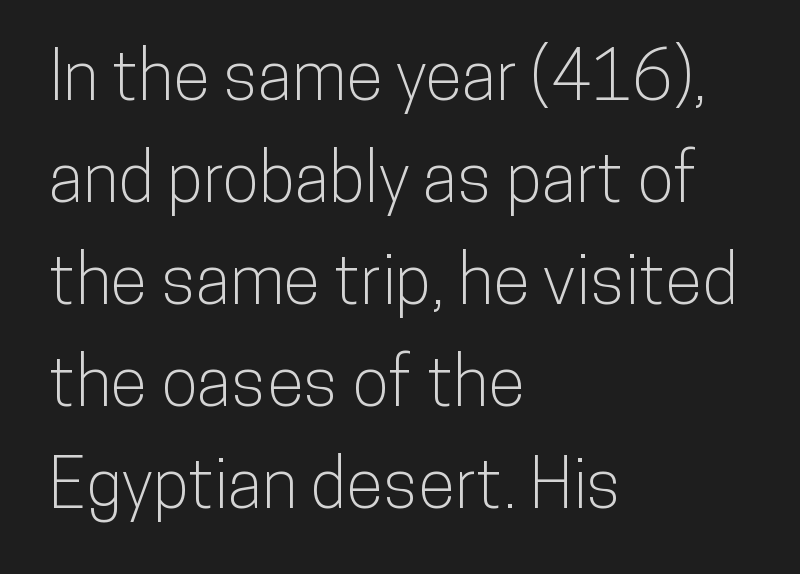
Q: Is the text italic (slanted)? A: No, it is upright.
Q: Is the typeface a serif or a sans-serif typeface? A: Sans-serif.
Q: Is the text underlined? A: No.
Q: How is the paragraph aligned? A: Left-aligned.
Q: Is the spacing between letters normal or unusually wide? A: Normal.
Q: Is the spacing between lines tight, normal or loose? A: Normal.
Q: Width (condensed, normal, or wide)? A: Condensed.
Q: Stroke contrast? A: Low.
Q: x-height? A: Medium.
Q: Monospaced? A: No.
